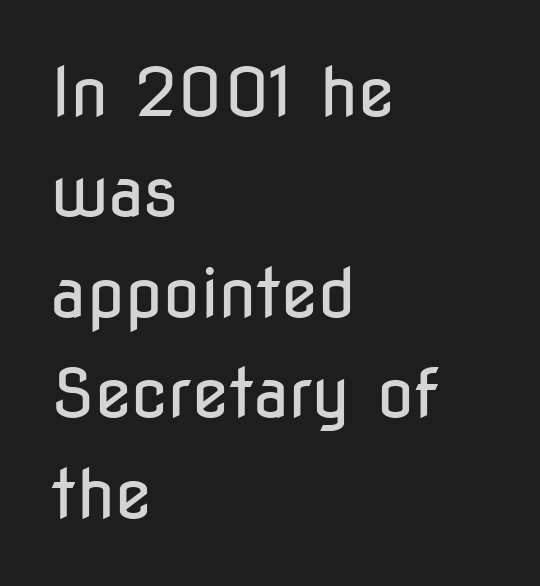
Weight: not bold — regular or lighter. What stands out about the letter spacing? Nothing — it is the standard amount. Where is the straight margin? On the left. Font category for this specimen: sans-serif.
